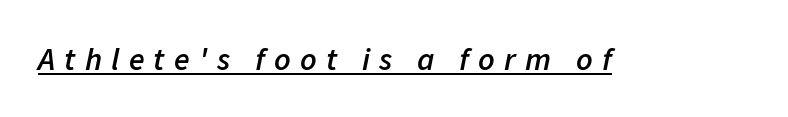
{"italic": "yes", "lean": "right", "slant_degrees": 11, "bold": "semi", "weight": "semibold", "width": "normal", "stroke_contrast": "low", "x_height": "medium", "monospaced": "no", "underline": "yes", "letter_spacing": "wide", "letter_spacing_em": 0.29, "glyph_px": 32}
